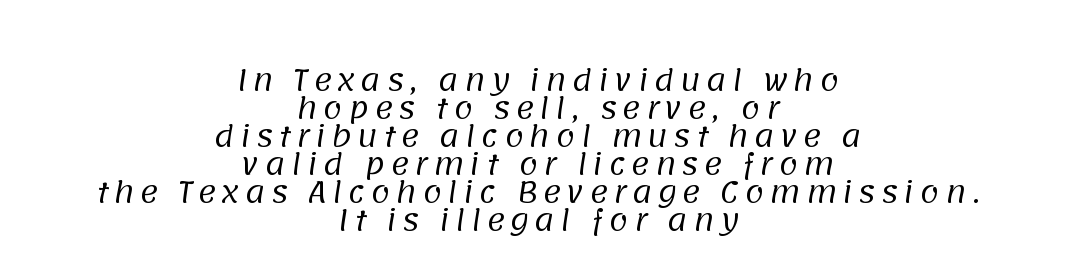
The image shows 28 px regular-weight sans-serif type; set centered, tight line spacing (1.0x), not underlined; low stroke contrast and a large x-height.
